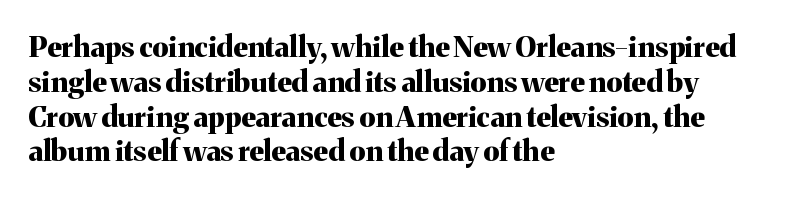
Q: Is the text bold? A: Yes.
Q: Is the text italic (slanted)? A: No, it is upright.
Q: Is the typeface a serif or a sans-serif typeface? A: Serif.
Q: Is the text underlined? A: No.
Q: How is the paragraph aligned? A: Left-aligned.
Q: Is the spacing between letters normal or unusually wide? A: Normal.
Q: Width (condensed, normal, or wide)? A: Normal.
Q: Stroke contrast? A: Medium.
Q: x-height? A: Medium.
Q: Monospaced? A: No.
